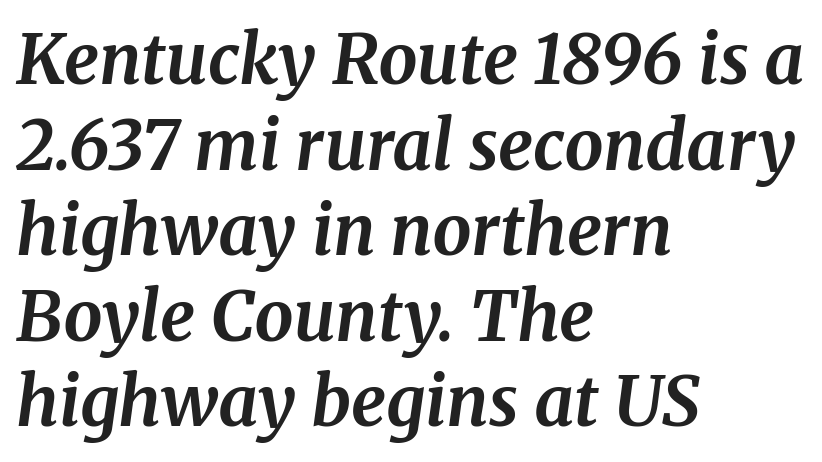
The image shows 69 px bold serif type, italic (leaning right); set left-aligned, line spacing 1.24x, normal letter spacing, not underlined; medium stroke contrast and a medium x-height.
